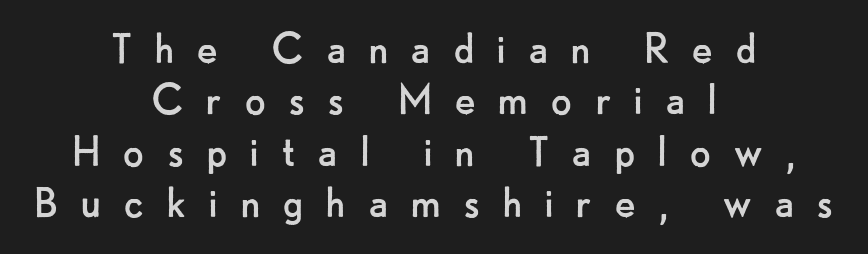
The image shows 50 px regular-weight sans-serif type, upright; set centered, tight line spacing (1.03x), unusually wide letter spacing (+0.43 em), not underlined; low stroke contrast and a small x-height.
